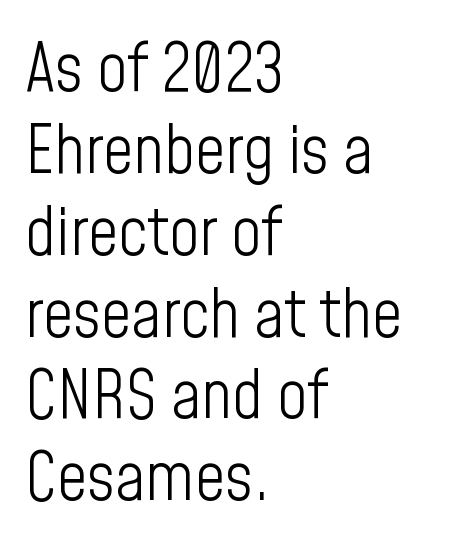
Q: Is the text bold? A: No.
Q: Is the text italic (slanted)? A: No, it is upright.
Q: Is the typeface a serif or a sans-serif typeface? A: Sans-serif.
Q: Is the text underlined? A: No.
Q: How is the paragraph aligned? A: Left-aligned.
Q: Is the spacing between letters normal or unusually wide? A: Normal.
Q: Width (condensed, normal, or wide)? A: Condensed.
Q: Stroke contrast? A: Low.
Q: x-height? A: Medium.
Q: Monospaced? A: No.
